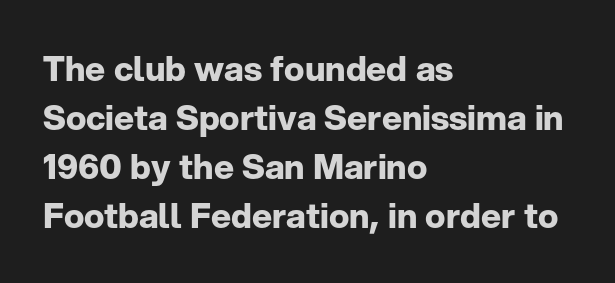
The typeface chosen for these lines omits serifs. Regarding leading, the lines here are spaced in the standard way. The line texture is even and compact thanks to regular tracking. The letters stand upright; this is a roman face. The glyphs are unaccompanied by any horizontal stroke below them. Typographic density is high because the face is bold.
